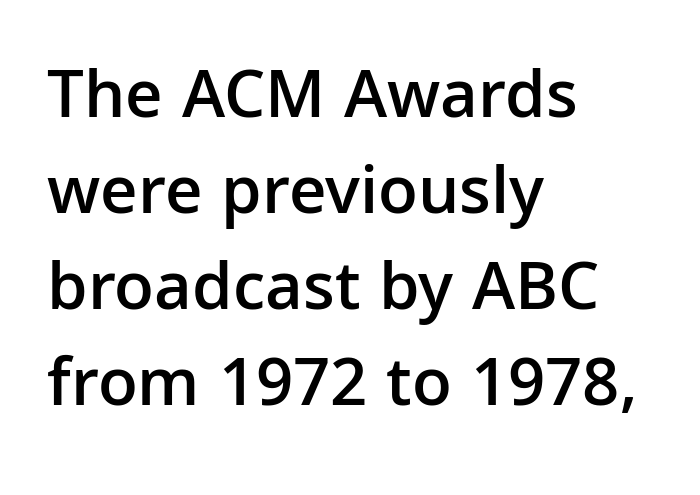
Q: Is the text bold? A: Semi-bold.
Q: Is the text italic (slanted)? A: No, it is upright.
Q: Is the typeface a serif or a sans-serif typeface? A: Sans-serif.
Q: Is the text underlined? A: No.
Q: How is the paragraph aligned? A: Left-aligned.
Q: Is the spacing between letters normal or unusually wide? A: Normal.
Q: Is the spacing between lines tight, normal or loose? A: Normal.
Q: Width (condensed, normal, or wide)? A: Normal.
Q: Stroke contrast? A: Low.
Q: x-height? A: Medium.
Q: Monospaced? A: No.
